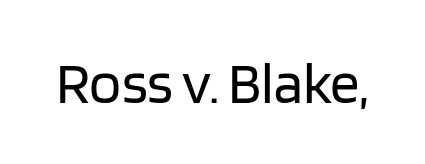
The image shows 59 px regular-weight sans-serif type, upright; set normal letter spacing, not underlined; low stroke contrast and a large x-height.
